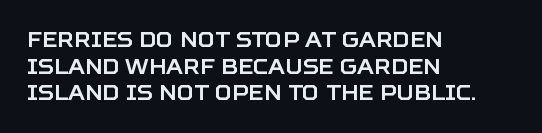
{"italic": "no", "underline": "no", "align": "left", "line_spacing": "normal", "line_spacing_ratio": 1.27, "letter_spacing": "normal", "letter_spacing_em": 0.0, "glyph_px": 21}
